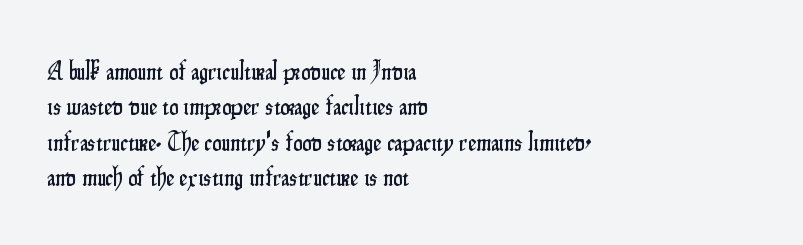
{"italic": "no", "underline": "no", "align": "left", "line_spacing": "normal", "line_spacing_ratio": 1.36, "letter_spacing": "normal", "letter_spacing_em": 0.0, "glyph_px": 26}
